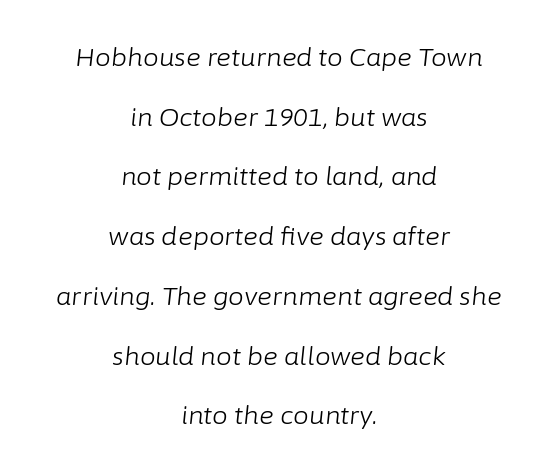
Q: Is the text bold? A: No.
Q: Is the text italic (slanted)? A: Yes, it leans right by about 6 degrees.
Q: Is the text underlined? A: No.
Q: How is the paragraph aligned? A: Centered.
Q: Is the spacing between letters normal or unusually wide? A: Normal.
Q: Is the spacing between lines tight, normal or loose? A: Loose.
